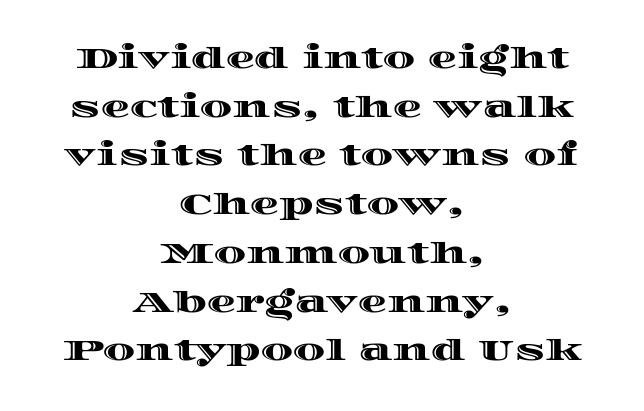
Unlike italic type, these characters show no tilt at all. These lines keep a tight, regular rhythm from letter to letter. In CSS terms this would be text-align: center. Quick note: interline space is typical. Only glyphs here, with clear space below each row. Here the designer chose a conventional face with non-uniform glyph widths.
